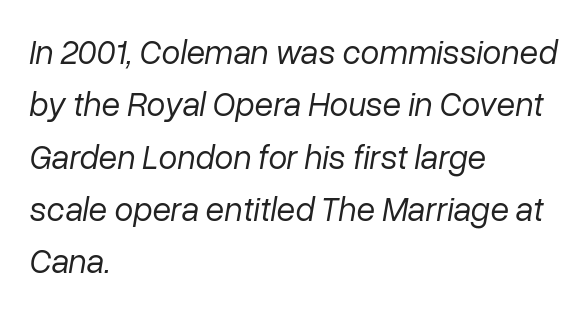
{"italic": "yes", "lean": "right", "slant_degrees": 10, "bold": "no", "weight": "regular", "width": "normal", "stroke_contrast": "low", "x_height": "medium", "monospaced": "no", "underline": "no", "align": "left", "line_spacing": "normal", "line_spacing_ratio": 1.54, "letter_spacing": "normal", "letter_spacing_em": 0.0, "glyph_px": 34}
